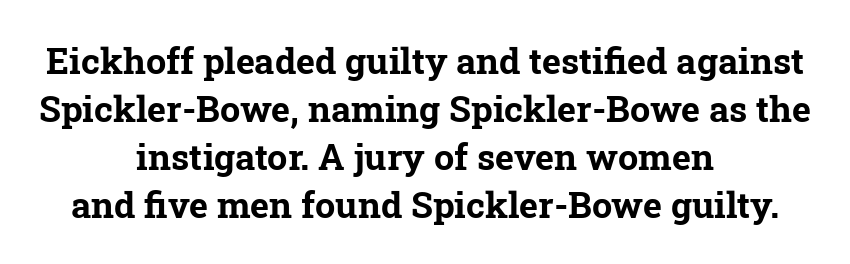
{"serif": "yes", "bold": "yes", "weight": "bold", "width": "normal", "stroke_contrast": "low", "x_height": "medium", "monospaced": "no", "underline": "no", "align": "center", "line_spacing": "normal", "line_spacing_ratio": 1.33, "letter_spacing": "normal", "letter_spacing_em": 0.0, "glyph_px": 36}
